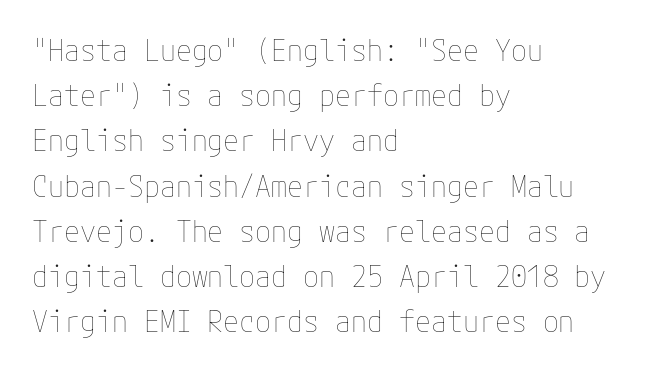
The image shows 29 px thin type, upright; set left-aligned, normal line spacing (1.56x), normal letter spacing, not underlined; low stroke contrast and a medium x-height.
